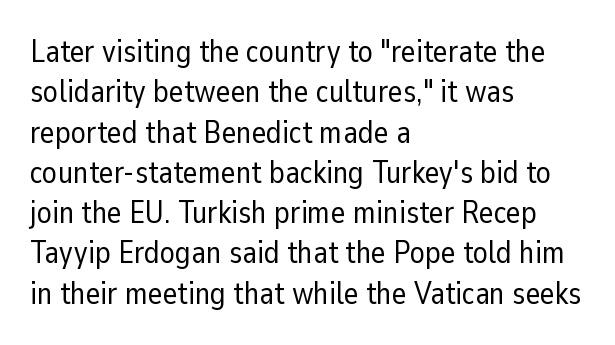
Q: Is the text bold? A: No.
Q: Is the text italic (slanted)? A: No, it is upright.
Q: Is the typeface a serif or a sans-serif typeface? A: Sans-serif.
Q: Is the text underlined? A: No.
Q: How is the paragraph aligned? A: Left-aligned.
Q: Is the spacing between letters normal or unusually wide? A: Normal.
Q: Is the spacing between lines tight, normal or loose? A: Normal.
Q: Width (condensed, normal, or wide)? A: Normal.
Q: Stroke contrast? A: Low.
Q: x-height? A: Medium.
Q: Monospaced? A: No.
